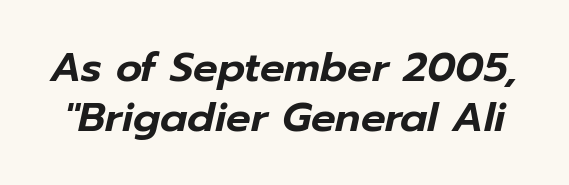
Proportional: the letters do not fall into vertical columns. Slanted lettering throughout. What stands out about the letter spacing? Nothing — it is the standard amount. Underlining? Definitely not there.
